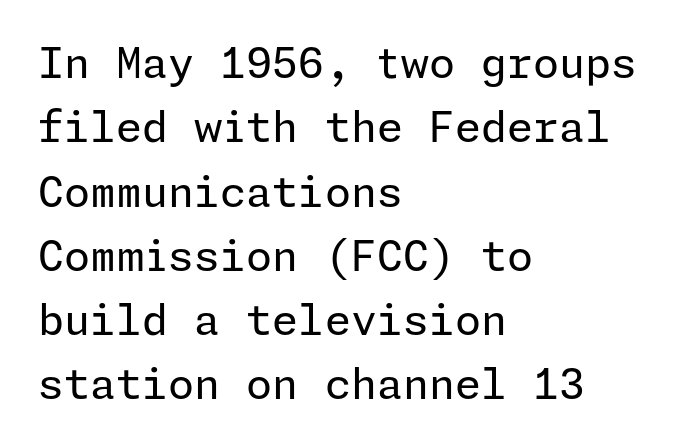
Q: Is the text bold? A: No.
Q: Is the text italic (slanted)? A: No, it is upright.
Q: Is the typeface a serif or a sans-serif typeface? A: Sans-serif.
Q: Is the text underlined? A: No.
Q: How is the paragraph aligned? A: Left-aligned.
Q: Is the spacing between letters normal or unusually wide? A: Normal.
Q: Is the spacing between lines tight, normal or loose? A: Normal.
Q: Width (condensed, normal, or wide)? A: Normal.
Q: Stroke contrast? A: Low.
Q: x-height? A: Medium.
